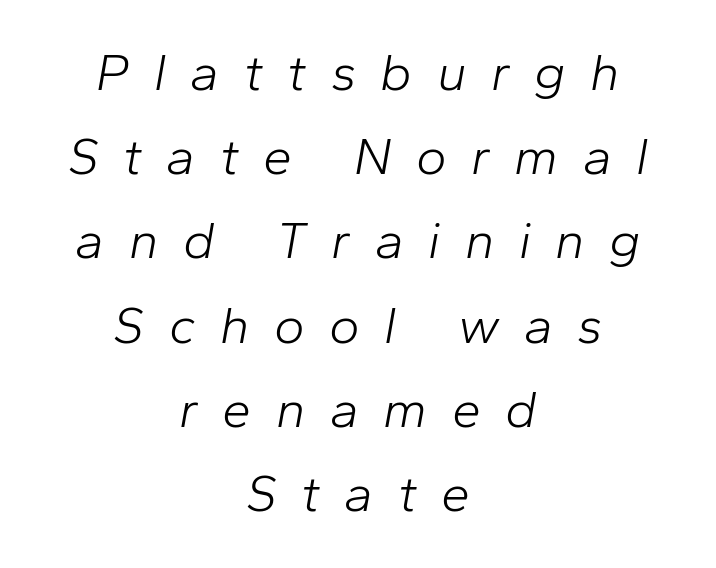
The image shows 52 px light type, italic (leaning right); set centered, normal line spacing (1.62x), unusually wide letter spacing (+0.47 em), not underlined; low stroke contrast and a medium x-height.
